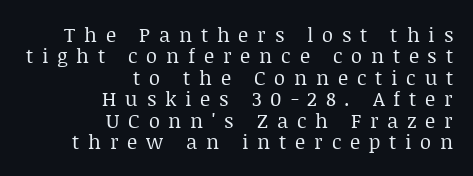
{"italic": "no", "bold": "no", "underline": "no", "align": "right", "line_spacing": "tight", "line_spacing_ratio": 1.07, "letter_spacing": "wide", "letter_spacing_em": 0.44, "glyph_px": 20}
